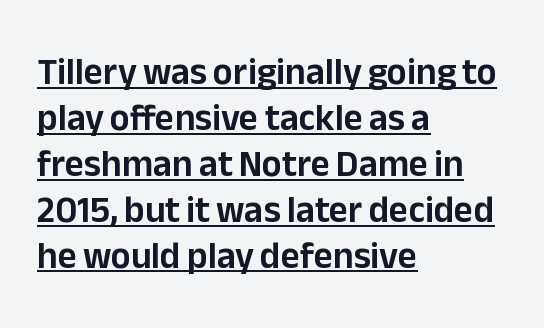
The image shows 37 px sans-serif type, upright; set left-aligned, line spacing 1.24x, normal letter spacing, underlined; low stroke contrast and a medium x-height.
